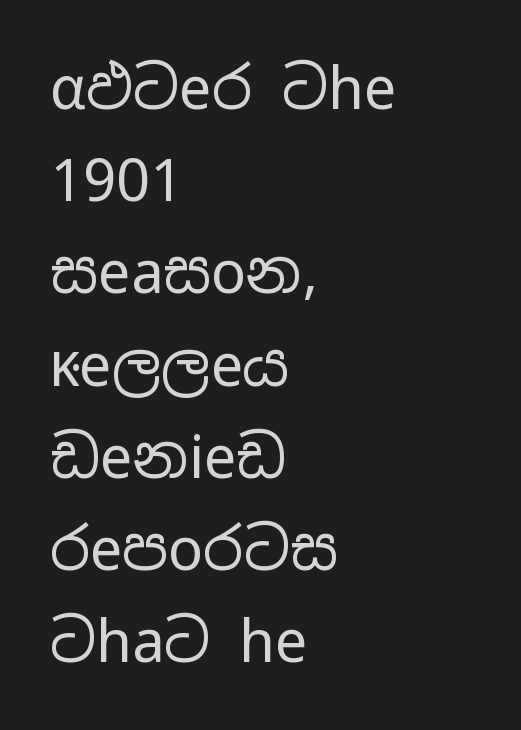
The image shows 58 px regular-weight, wide sans-serif type, upright; set left-aligned, normal line spacing (1.59x), normal letter spacing, not underlined; low stroke contrast and a medium x-height.
